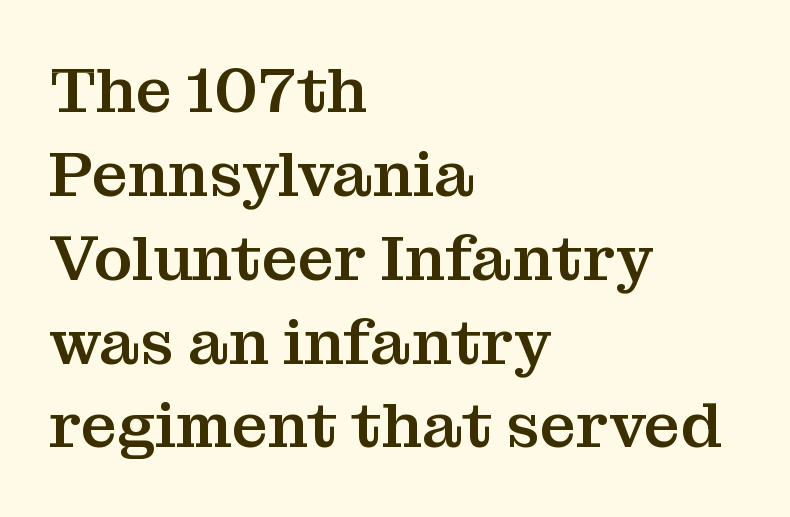
Q: Is the text italic (slanted)? A: No, it is upright.
Q: Is the typeface a serif or a sans-serif typeface? A: Serif.
Q: Is the text underlined? A: No.
Q: How is the paragraph aligned? A: Left-aligned.
Q: Is the spacing between letters normal or unusually wide? A: Normal.
Q: Is the spacing between lines tight, normal or loose? A: Normal.
Q: Width (condensed, normal, or wide)? A: Normal.
Q: Stroke contrast? A: Medium.
Q: x-height? A: Medium.
Q: Monospaced? A: No.
